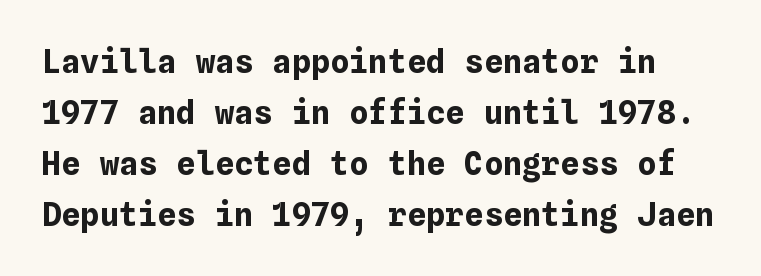
{"italic": "no", "bold": "yes", "weight": "bold", "width": "normal", "stroke_contrast": "low", "x_height": "medium", "underline": "no", "line_spacing": "normal", "line_spacing_ratio": 1.59, "letter_spacing": "normal", "letter_spacing_em": 0.0, "glyph_px": 32}
